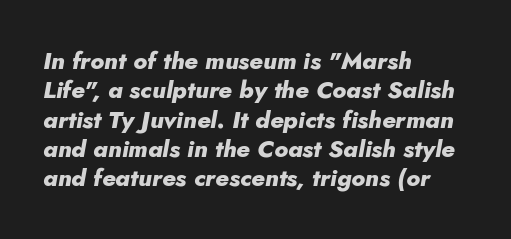
{"italic": "yes", "lean": "right", "slant_degrees": 10, "bold": "yes", "underline": "no", "align": "left", "line_spacing_ratio": 1.22, "letter_spacing": "normal", "letter_spacing_em": 0.0, "glyph_px": 24}
